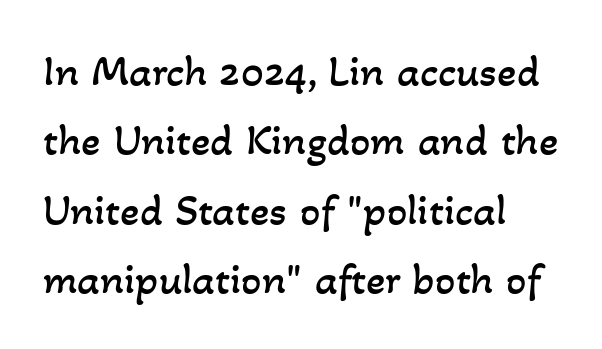
{"bold": "no", "weight": "regular", "width": "normal", "stroke_contrast": "low", "x_height": "small", "monospaced": "no", "underline": "no", "align": "left", "line_spacing": "normal", "line_spacing_ratio": 1.54, "letter_spacing": "normal", "letter_spacing_em": 0.0, "glyph_px": 45}
